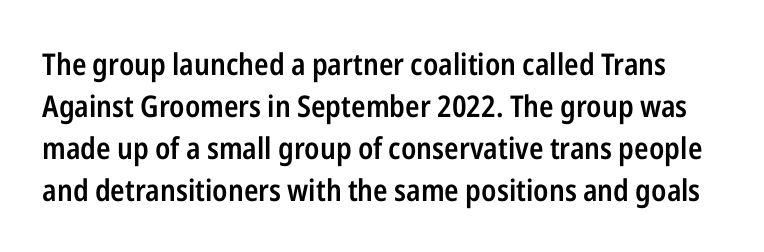
Q: Is the text bold? A: Semi-bold.
Q: Is the text italic (slanted)? A: No, it is upright.
Q: Is the typeface a serif or a sans-serif typeface? A: Sans-serif.
Q: Is the text underlined? A: No.
Q: Is the spacing between letters normal or unusually wide? A: Normal.
Q: Is the spacing between lines tight, normal or loose? A: Normal.
Q: Width (condensed, normal, or wide)? A: Condensed.
Q: Stroke contrast? A: Low.
Q: x-height? A: Medium.
Q: Monospaced? A: No.
